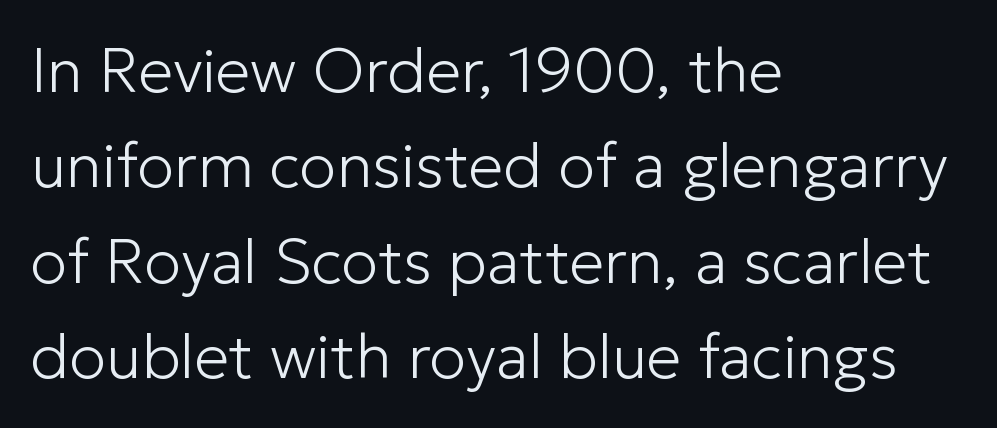
Q: Is the text bold? A: No.
Q: Is the text italic (slanted)? A: No, it is upright.
Q: Is the typeface a serif or a sans-serif typeface? A: Sans-serif.
Q: Is the text underlined? A: No.
Q: How is the paragraph aligned? A: Left-aligned.
Q: Is the spacing between letters normal or unusually wide? A: Normal.
Q: Is the spacing between lines tight, normal or loose? A: Normal.
Q: Width (condensed, normal, or wide)? A: Normal.
Q: Stroke contrast? A: Low.
Q: x-height? A: Medium.
Q: Monospaced? A: No.
